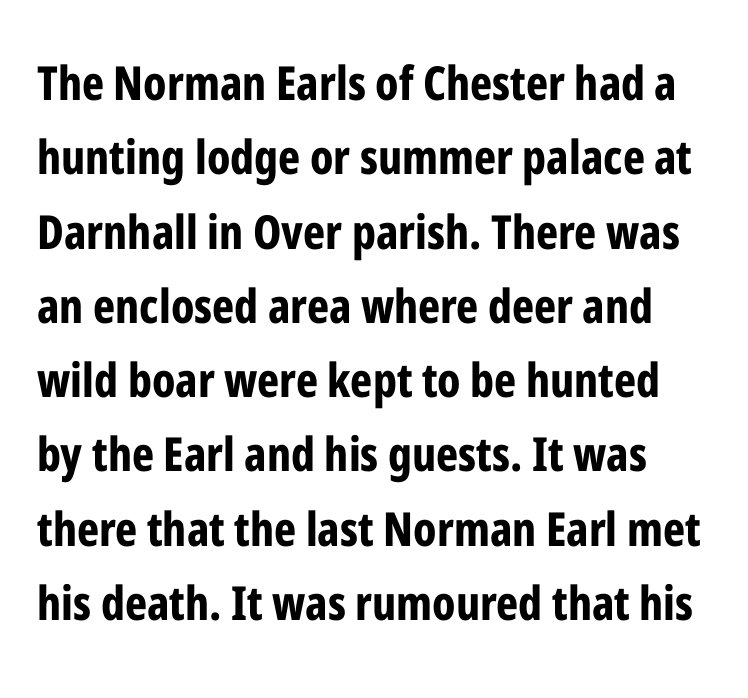
Q: Is the text bold? A: Yes.
Q: Is the text italic (slanted)? A: No, it is upright.
Q: Is the typeface a serif or a sans-serif typeface? A: Sans-serif.
Q: Is the text underlined? A: No.
Q: Is the spacing between letters normal or unusually wide? A: Normal.
Q: Is the spacing between lines tight, normal or loose? A: Normal.
Q: Width (condensed, normal, or wide)? A: Condensed.
Q: Stroke contrast? A: Low.
Q: x-height? A: Medium.
Q: Monospaced? A: No.
